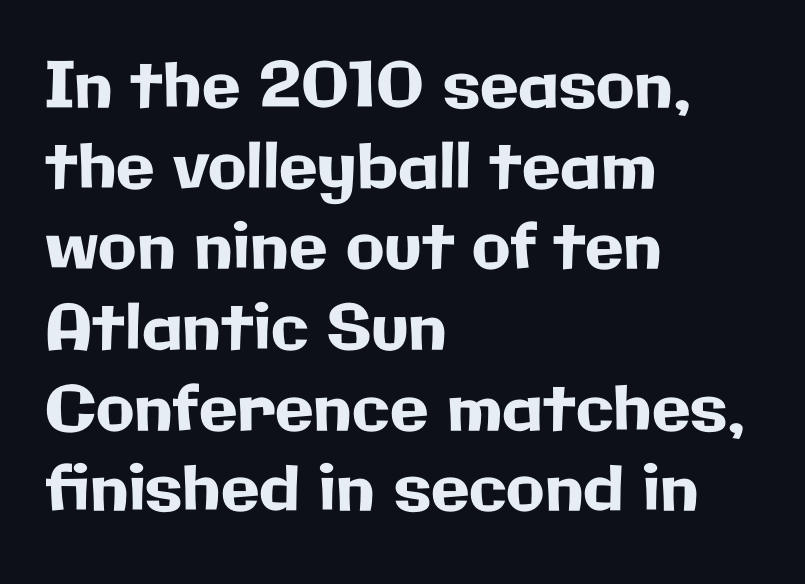
Q: Is the text italic (slanted)? A: No, it is upright.
Q: Is the typeface a serif or a sans-serif typeface? A: Sans-serif.
Q: Is the text underlined? A: No.
Q: How is the paragraph aligned? A: Left-aligned.
Q: Is the spacing between letters normal or unusually wide? A: Normal.
Q: Is the spacing between lines tight, normal or loose? A: Normal.
Q: Width (condensed, normal, or wide)? A: Normal.
Q: Stroke contrast? A: Low.
Q: x-height? A: Medium.
Q: Monospaced? A: No.
